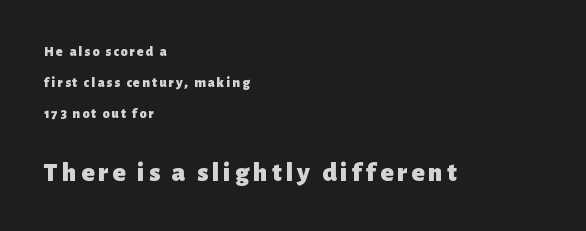
Q: Is the text bold? A: Yes.
Q: Is the text italic (slanted)? A: No, it is upright.
Q: Is the text underlined? A: No.
Q: How is the paragraph aligned? A: Left-aligned.
Q: Is the spacing between lines tight, normal or loose? A: Loose.
Q: Which block of text is set in a larger size, the first (top) or the second (bottom)? A: The second (bottom) one.
